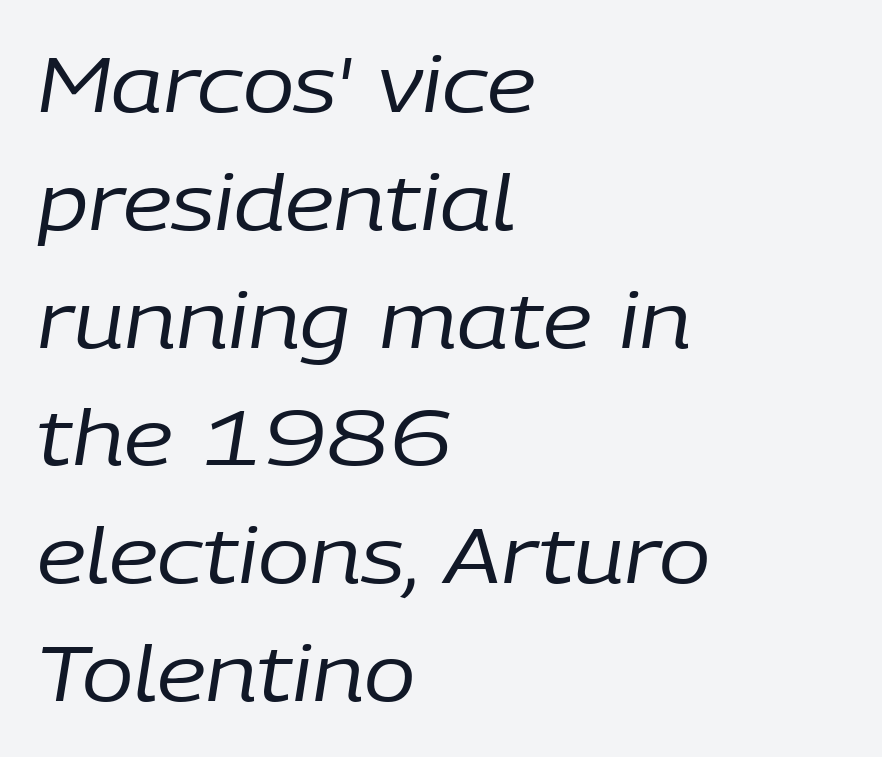
Q: Is the text bold? A: No.
Q: Is the text italic (slanted)? A: Yes, it leans right by about 9 degrees.
Q: Is the text underlined? A: No.
Q: How is the paragraph aligned? A: Left-aligned.
Q: Is the spacing between letters normal or unusually wide? A: Normal.
Q: Is the spacing between lines tight, normal or loose? A: Normal.
Q: Width (condensed, normal, or wide)? A: Normal.
Q: Stroke contrast? A: Low.
Q: x-height? A: Medium.
Q: Monospaced? A: No.
